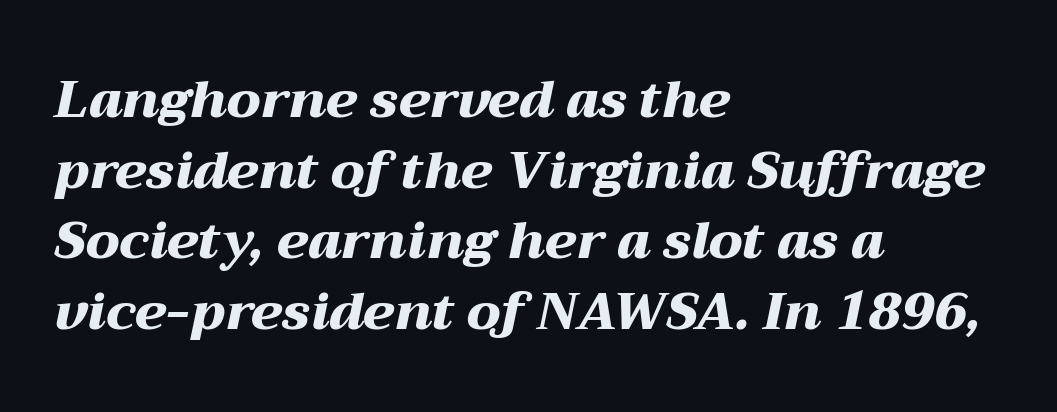
The passage shown is typed in a proportional face where columns would drift. This sample uses an oblique cut, with every glyph tilted off the vertical. The space directly below the letters is spotless. Observe the ordinary spacing: letters are neighbours, not strangers. The compositor pushed each line to the left boundary. Plenty of ink on the page — the face is bold.
